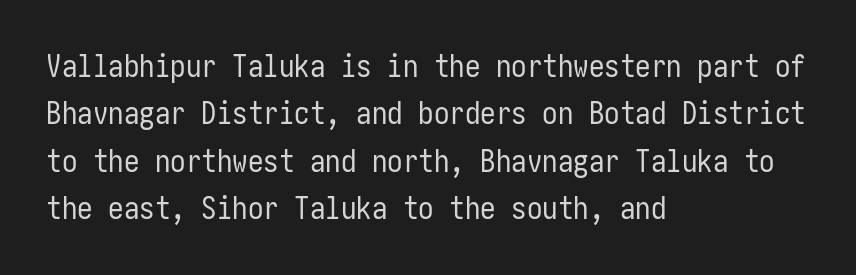
The image shows 31 px regular-weight, condensed sans-serif type, upright; set left-aligned, normal line spacing (1.53x), normal letter spacing, not underlined; low stroke contrast and a medium x-height.
